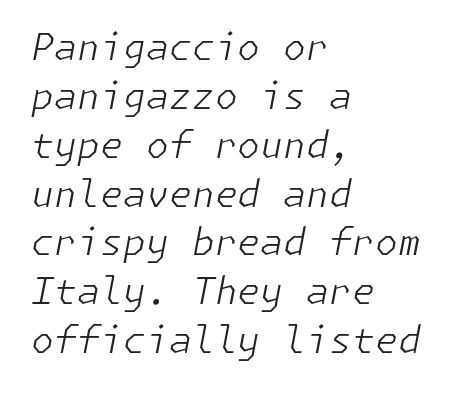
Q: Is the text bold? A: No.
Q: Is the text italic (slanted)? A: Yes, it leans right by about 11 degrees.
Q: Is the text underlined? A: No.
Q: How is the paragraph aligned? A: Left-aligned.
Q: Is the spacing between letters normal or unusually wide? A: Normal.
Q: Is the spacing between lines tight, normal or loose? A: Normal.
Q: Width (condensed, normal, or wide)? A: Normal.
Q: Stroke contrast? A: Low.
Q: x-height? A: Medium.
